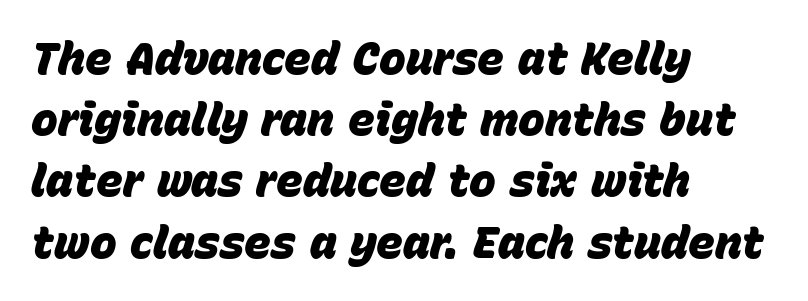
{"italic": "yes", "lean": "right", "slant_degrees": 15, "bold": "yes", "weight": "heavy", "width": "normal", "stroke_contrast": "low", "x_height": "large", "monospaced": "no", "underline": "no", "align": "left", "line_spacing": "normal", "line_spacing_ratio": 1.36, "letter_spacing": "normal", "letter_spacing_em": 0.0, "glyph_px": 45}
